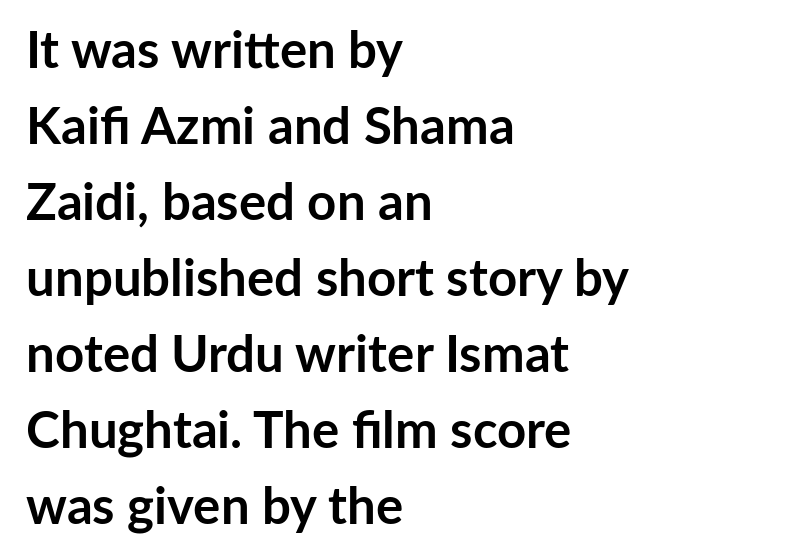
{"serif": "no", "italic": "no", "bold": "yes", "weight": "semibold", "width": "normal", "stroke_contrast": "low", "x_height": "medium", "monospaced": "no", "underline": "no", "align": "left", "line_spacing": "normal", "line_spacing_ratio": 1.49, "letter_spacing": "normal", "letter_spacing_em": 0.0, "glyph_px": 51}
